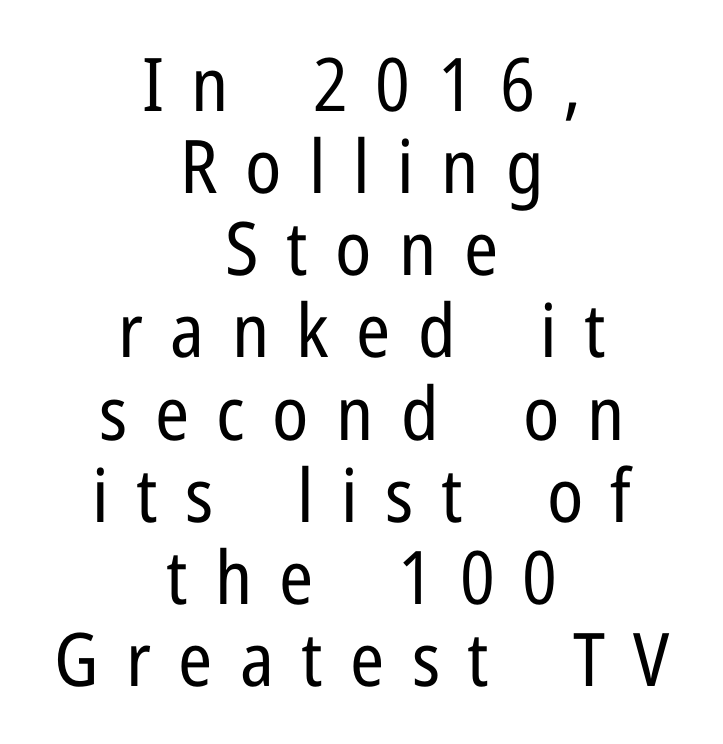
The image shows 74 px regular-weight, condensed sans-serif type, upright; set centered, tight line spacing (1.11x), unusually wide letter spacing (+0.37 em), not underlined; low stroke contrast and a medium x-height.
